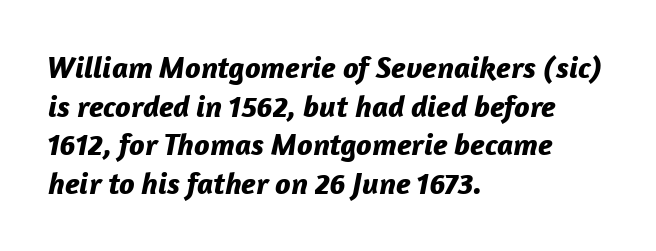
{"italic": "yes", "lean": "right", "slant_degrees": 12, "bold": "yes", "weight": "bold", "width": "normal", "stroke_contrast": "low", "x_height": "medium", "monospaced": "no", "underline": "no", "align": "left", "line_spacing": "normal", "line_spacing_ratio": 1.25, "letter_spacing": "normal", "letter_spacing_em": 0.0, "glyph_px": 31}
